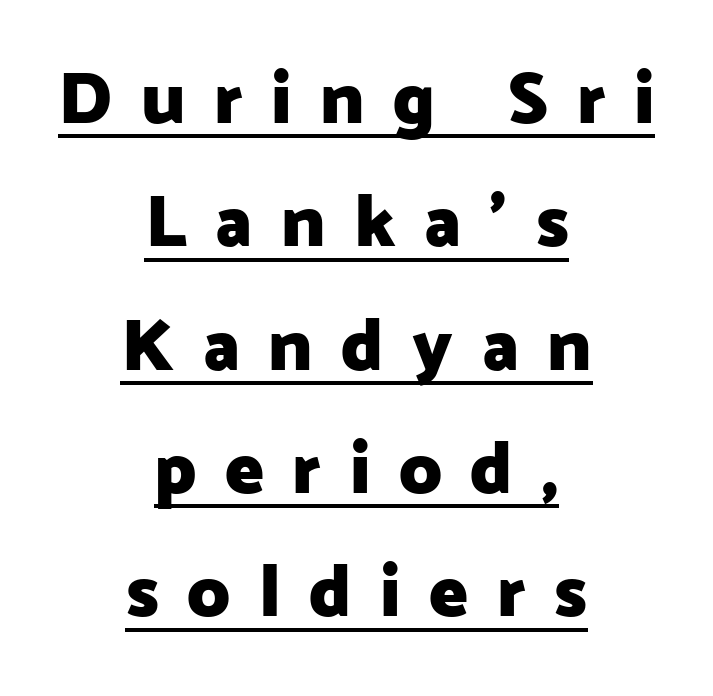
The image shows 73 px heavy sans-serif type, upright; set centered, normal line spacing (1.69x), unusually wide letter spacing (+0.39 em), underlined; low stroke contrast and a medium x-height.
